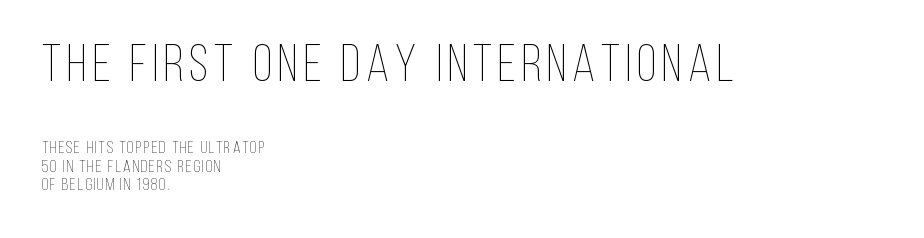
The image shows 52 px thin, condensed type, upright; set left-aligned, tight line spacing (1.09x), not underlined; the first (top) block is 3.06x larger; low stroke contrast and a large x-height.
